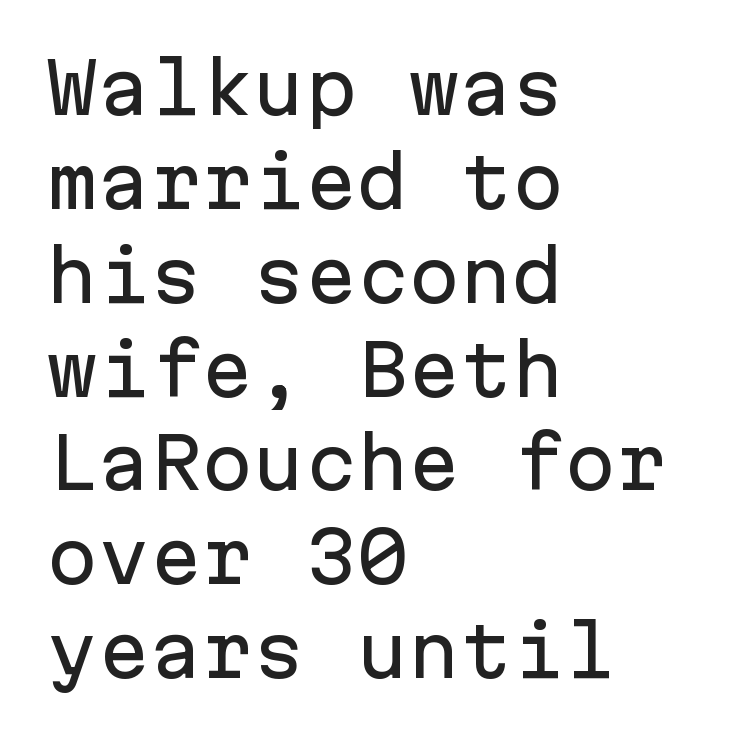
{"serif": "no", "italic": "no", "width": "normal", "stroke_contrast": "low", "x_height": "medium", "monospaced": "yes", "underline": "no", "align": "left", "line_spacing": "normal", "line_spacing_ratio": 1.36, "letter_spacing": "normal", "letter_spacing_em": 0.0, "glyph_px": 69}
